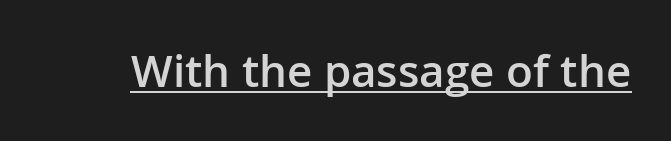
The image shows 44 px semibold sans-serif type, upright; set normal letter spacing, underlined; low stroke contrast and a medium x-height.
